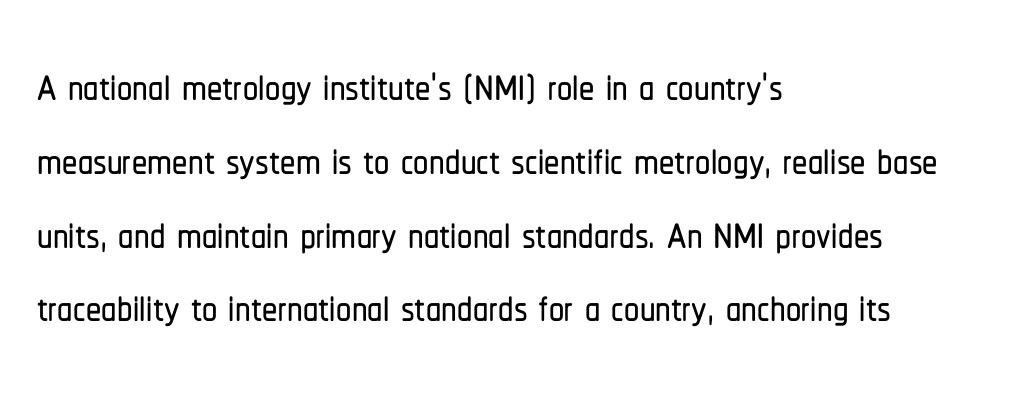
Q: Is the text italic (slanted)? A: No, it is upright.
Q: Is the typeface a serif or a sans-serif typeface? A: Sans-serif.
Q: Is the text underlined? A: No.
Q: How is the paragraph aligned? A: Left-aligned.
Q: Is the spacing between letters normal or unusually wide? A: Normal.
Q: Width (condensed, normal, or wide)? A: Condensed.
Q: Stroke contrast? A: Low.
Q: x-height? A: Medium.
Q: Monospaced? A: No.
